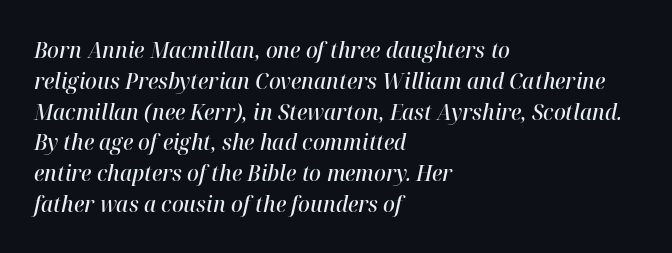
Q: Is the text bold? A: Semi-bold.
Q: Is the text italic (slanted)? A: Yes, it leans right by about 12 degrees.
Q: Is the text underlined? A: No.
Q: How is the paragraph aligned? A: Left-aligned.
Q: Is the spacing between letters normal or unusually wide? A: Normal.
Q: Is the spacing between lines tight, normal or loose? A: Normal.
